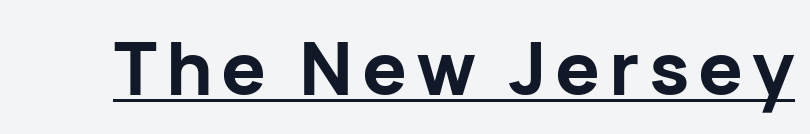
The image shows 74 px bold sans-serif type, upright; set underlined; low stroke contrast and a medium x-height.
